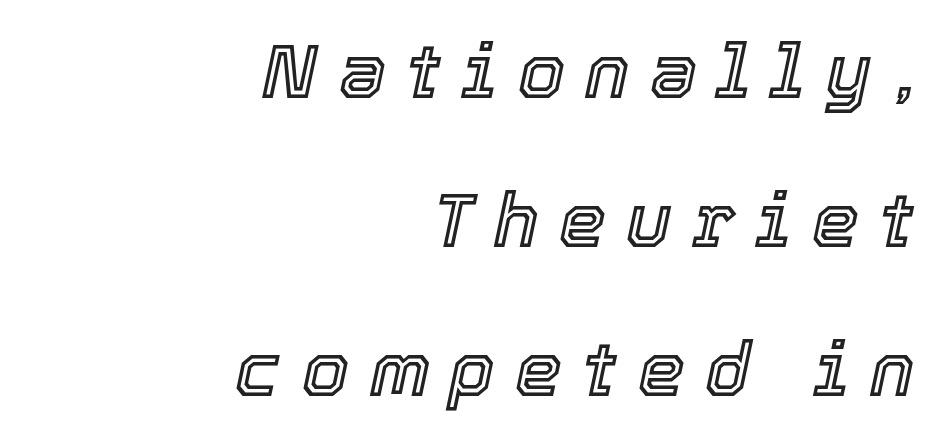
These lines stack with their right ends in a neat column. These lines have a slow, spaced-out rhythm from letter to letter. The rendering uses natural spacing where letterforms have individual widths. Rendered with sloped, italic letterforms.
